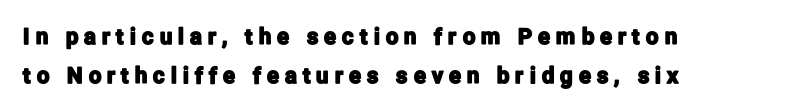
{"italic": "no", "underline": "no", "align": "left", "line_spacing_ratio": 1.76, "letter_spacing": "wide", "letter_spacing_em": 0.28, "glyph_px": 22}
